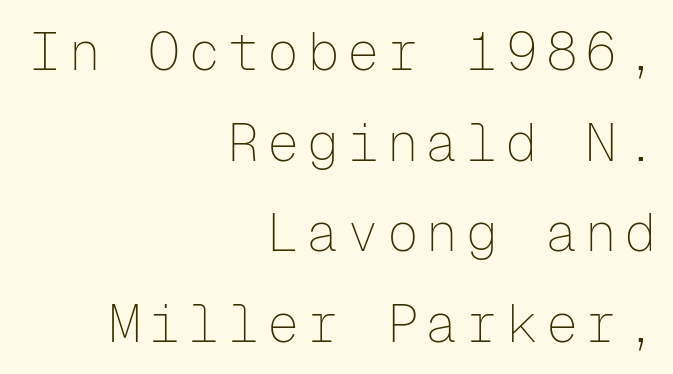
The image shows 53 px thin sans-serif type, upright, monospaced; set right-aligned, line spacing 1.71x, not underlined; low stroke contrast and a medium x-height.
